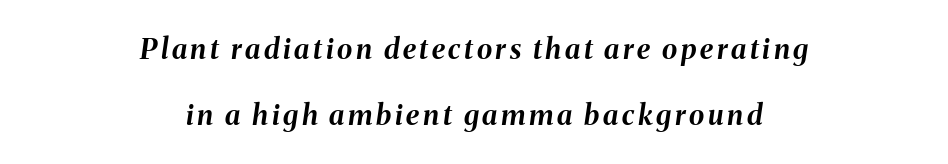
The image shows 28 px bold type, italic (leaning right); set centered, loose line spacing (2.34x), not underlined; medium stroke contrast and a medium x-height.
